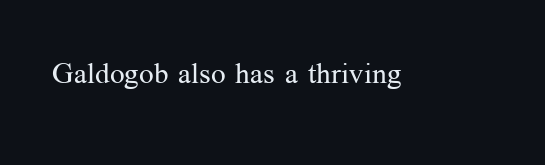
Q: Is the text bold? A: No.
Q: Is the text italic (slanted)? A: No, it is upright.
Q: Is the typeface a serif or a sans-serif typeface? A: Serif.
Q: Is the text underlined? A: No.
Q: Is the spacing between letters normal or unusually wide? A: Normal.
Q: Width (condensed, normal, or wide)? A: Normal.
Q: Stroke contrast? A: Medium.
Q: x-height? A: Medium.
Q: Monospaced? A: No.
